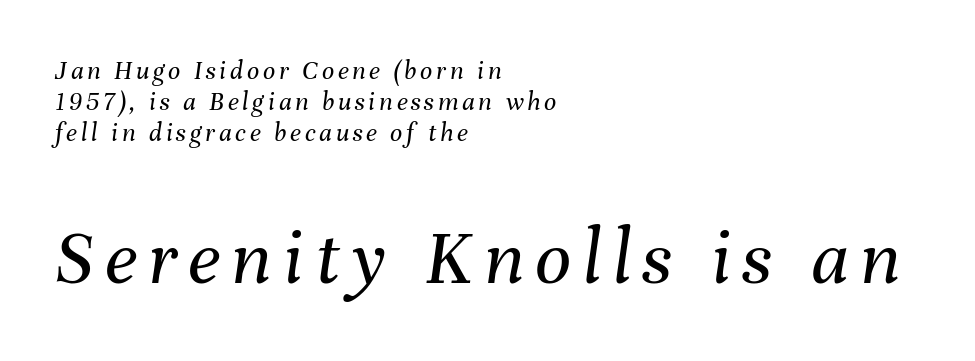
The image shows 80 px regular-weight type, italic (leaning right); set left-aligned, tight line spacing (1.15x), not underlined; the second (bottom) block is 2.96x larger; medium stroke contrast and a medium x-height.
